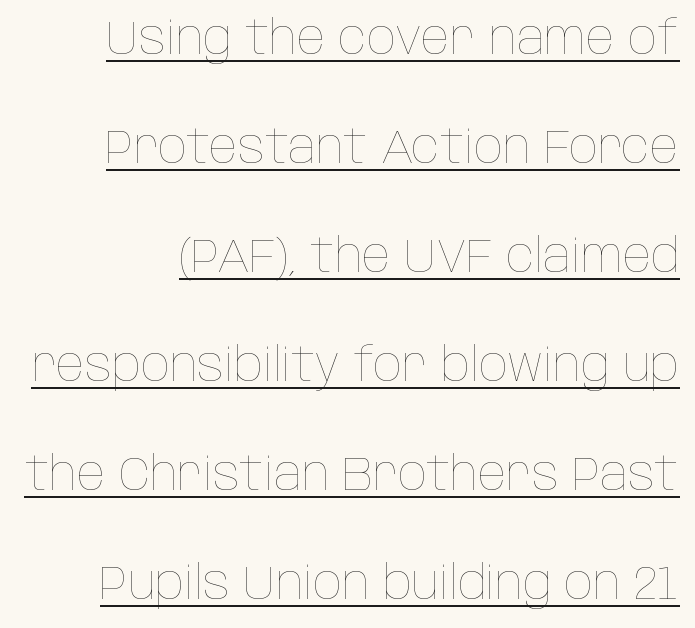
Q: Is the text bold? A: No.
Q: Is the text italic (slanted)? A: No, it is upright.
Q: Is the text underlined? A: Yes.
Q: Is the spacing between letters normal or unusually wide? A: Normal.
Q: Is the spacing between lines tight, normal or loose? A: Loose.
Q: Width (condensed, normal, or wide)? A: Condensed.
Q: Stroke contrast? A: Low.
Q: x-height? A: Large.
Q: Monospaced? A: No.
